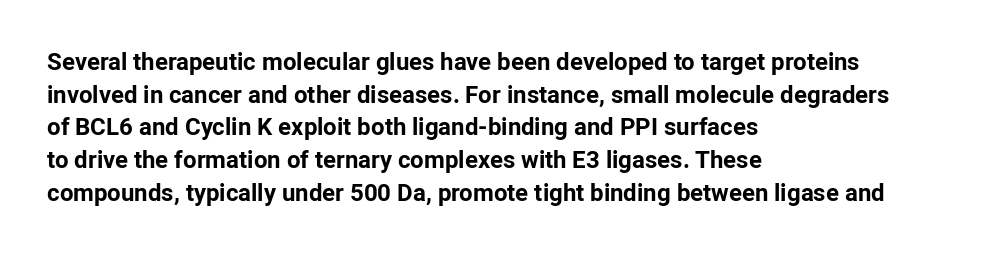
Q: Is the text bold? A: Yes.
Q: Is the text italic (slanted)? A: No, it is upright.
Q: Is the text underlined? A: No.
Q: How is the paragraph aligned? A: Left-aligned.
Q: Is the spacing between letters normal or unusually wide? A: Normal.
Q: Is the spacing between lines tight, normal or loose? A: Normal.
